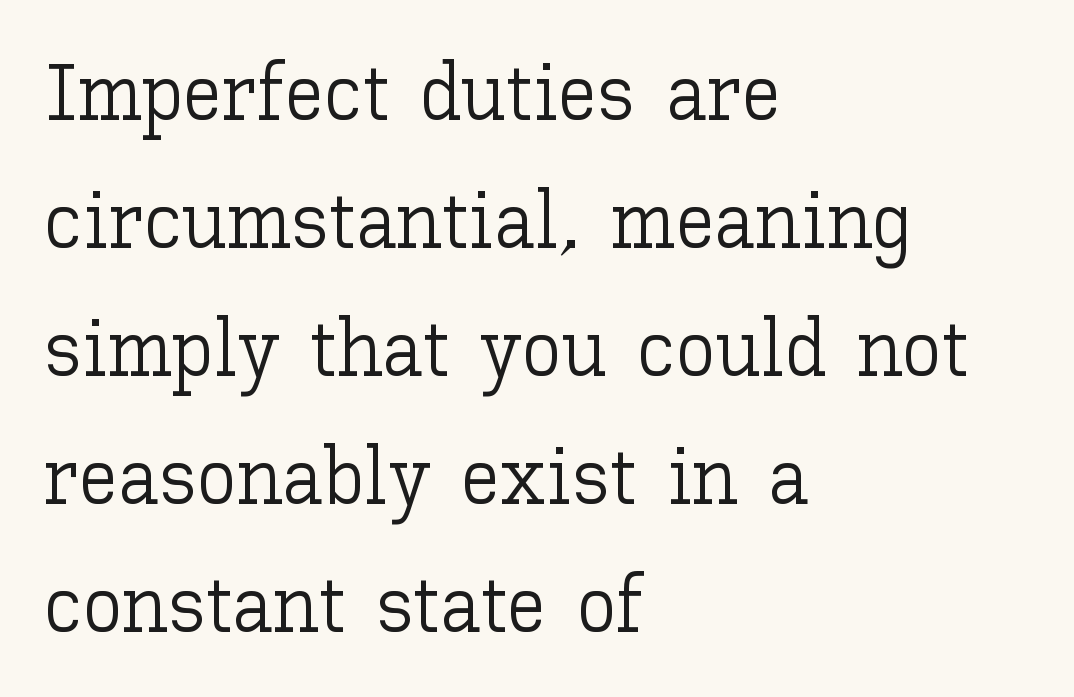
The image shows 80 px light type, upright; set left-aligned, normal line spacing (1.6x), normal letter spacing, not underlined; low stroke contrast and a medium x-height.
